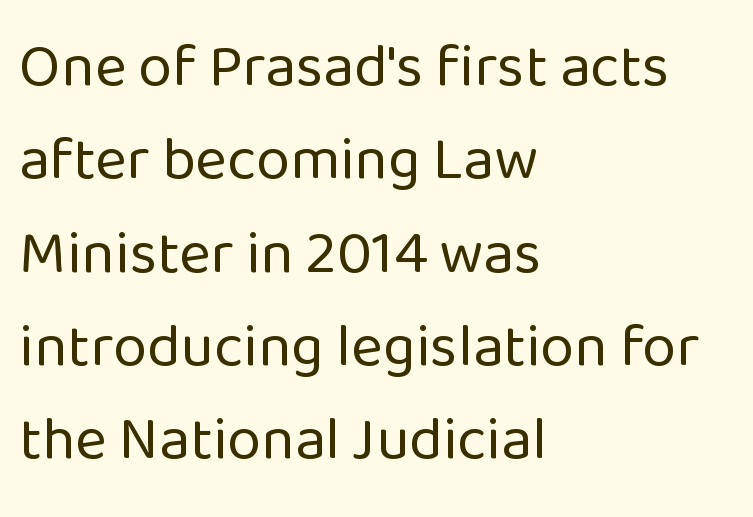
Underlining? Definitely not there. Does extra space separate the letters? No, they use regular spacing. This rendering employs a face without finishing strokes, i.e., a sans-serif. This sample is left-justified, so line endings fall wherever the words run out.
